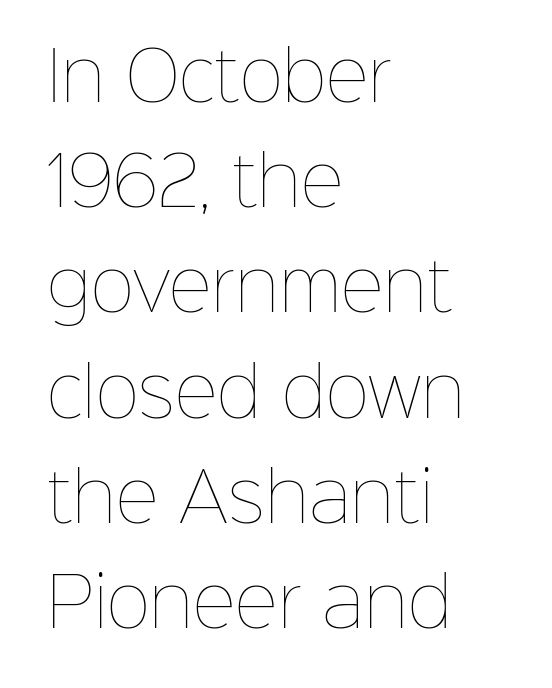
The leading is moderate, giving the passage an even texture. Caption: standard tracking, unaltered. The characters are drawn with everyday or finer stroke widths. Left-aligned paragraph, ragged on the right. Words float on clear page, feet unadorned. Varying glyph widths throughout — classic text-font behaviour.
